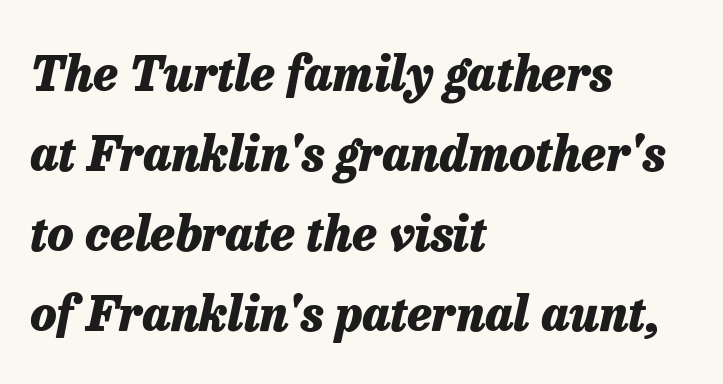
The image shows 48 px heavy type, italic (leaning right); set left-aligned, normal line spacing (1.67x), normal letter spacing, not underlined; low stroke contrast and a medium x-height.
